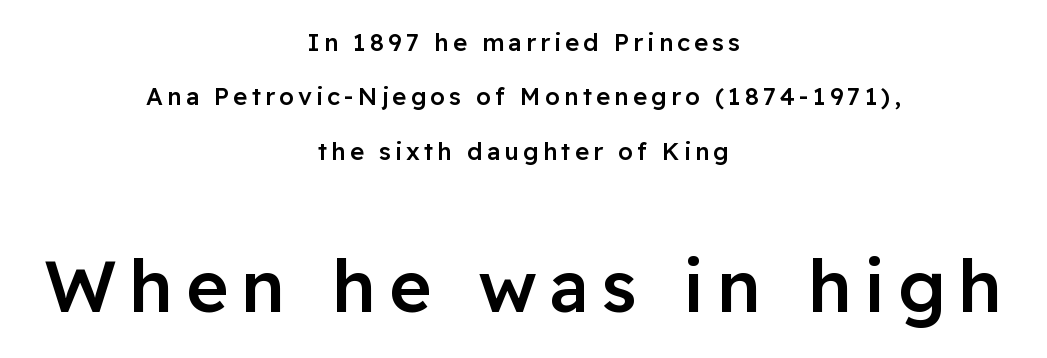
The image shows 73 px semibold sans-serif type, upright; set centered, loose line spacing (2.27x), not underlined; the second (bottom) block is 3.04x larger; low stroke contrast and a medium x-height.
